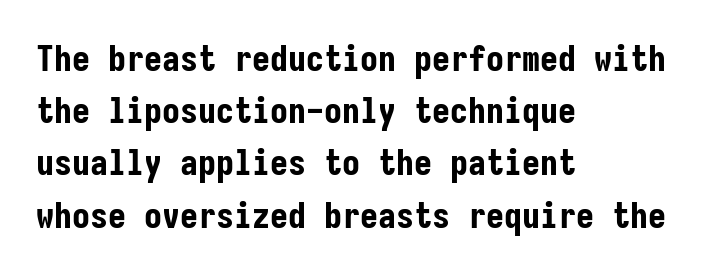
{"serif": "no", "italic": "no", "bold": "yes", "weight": "bold", "width": "condensed", "stroke_contrast": "low", "x_height": "medium", "monospaced": "yes", "underline": "no", "align": "left", "line_spacing": "normal", "line_spacing_ratio": 1.45, "letter_spacing": "normal", "letter_spacing_em": 0.0, "glyph_px": 36}
